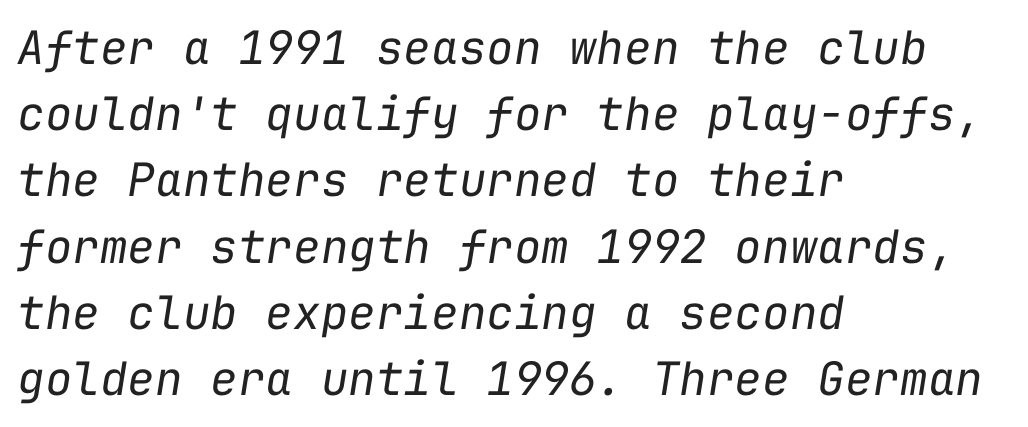
Q: Is the text bold? A: No.
Q: Is the text italic (slanted)? A: Yes, it leans right by about 9 degrees.
Q: Is the text underlined? A: No.
Q: How is the paragraph aligned? A: Left-aligned.
Q: Is the spacing between letters normal or unusually wide? A: Normal.
Q: Is the spacing between lines tight, normal or loose? A: Normal.
Q: Width (condensed, normal, or wide)? A: Normal.
Q: Stroke contrast? A: Low.
Q: x-height? A: Medium.
Q: Monospaced? A: Yes.
